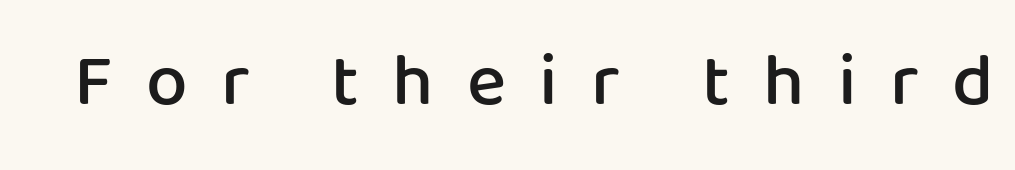
Bare-footed words on every line. Bold? Not quite — semibold, heavier than regular but stopping short. The letters carry no serifs — their stems end cleanly without finishing strokes. Ascenders rise straight up at ninety degrees.
